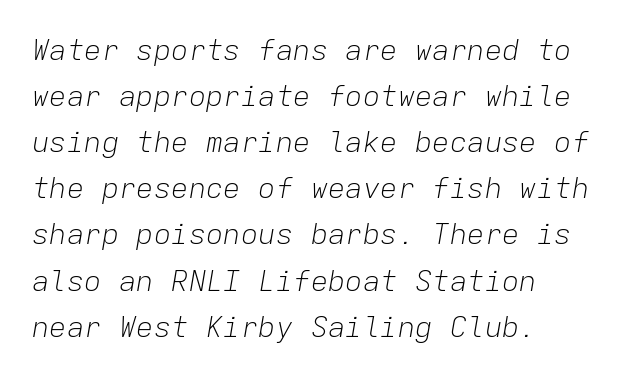
{"italic": "yes", "lean": "right", "slant_degrees": 9, "bold": "no", "weight": "light", "width": "normal", "stroke_contrast": "low", "x_height": "medium", "monospaced": "yes", "underline": "no", "align": "left", "line_spacing": "normal", "line_spacing_ratio": 1.59, "letter_spacing": "normal", "letter_spacing_em": 0.0, "glyph_px": 29}
